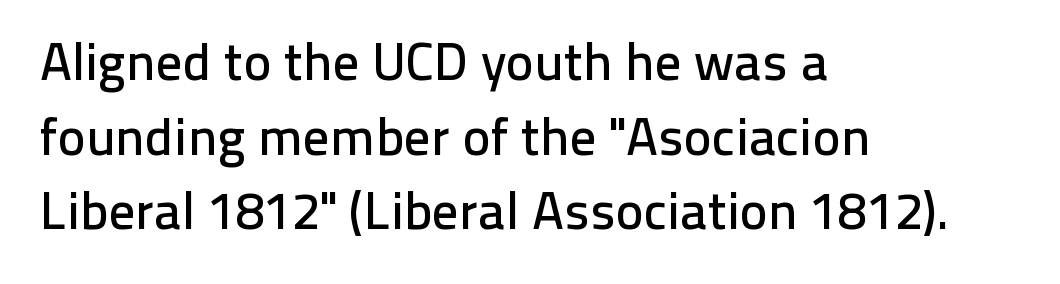
{"serif": "no", "italic": "no", "width": "normal", "stroke_contrast": "low", "x_height": "medium", "monospaced": "no", "underline": "no", "align": "left", "line_spacing": "normal", "line_spacing_ratio": 1.41, "letter_spacing": "normal", "letter_spacing_em": 0.0, "glyph_px": 53}
